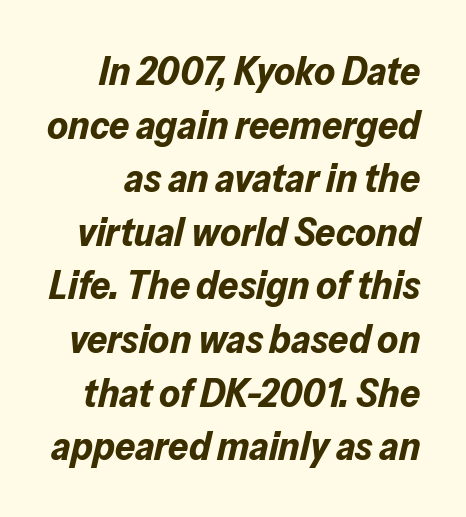
Q: Is the text bold? A: Yes.
Q: Is the text italic (slanted)? A: Yes, it leans right by about 13 degrees.
Q: Is the text underlined? A: No.
Q: Is the spacing between letters normal or unusually wide? A: Normal.
Q: Is the spacing between lines tight, normal or loose? A: Normal.
Q: Width (condensed, normal, or wide)? A: Normal.
Q: Stroke contrast? A: Low.
Q: x-height? A: Medium.
Q: Monospaced? A: No.
